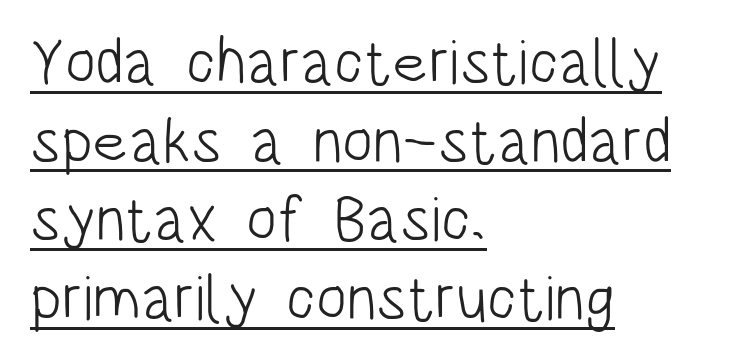
The image shows 64 px light, condensed sans-serif type, upright; set left-aligned, line spacing 1.23x, normal letter spacing, underlined; low stroke contrast and a large x-height.
